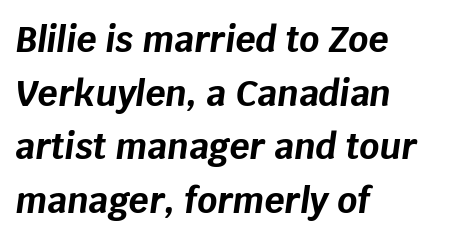
Glyph-to-glyph distance matches everyday printed text. The typesetter chose a ragged-right arrangement here. Think of a printed novel: that variable character pitch is what you see here. Strokes here are thick enough to call this a true bold. This block has exactly the height ordinary leading produces. Unmarked baselines from the first word to the last.
